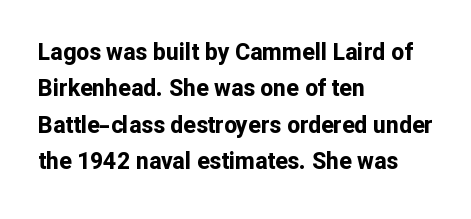
The text block is weighted toward the left margin, trailing off unevenly rightward. These lines carry a lot of weight — the face is fully bold. The letters stand upright; this is a roman face. Each row of text sits above clean, open space. This rendering leaves character spacing at its baseline value.
